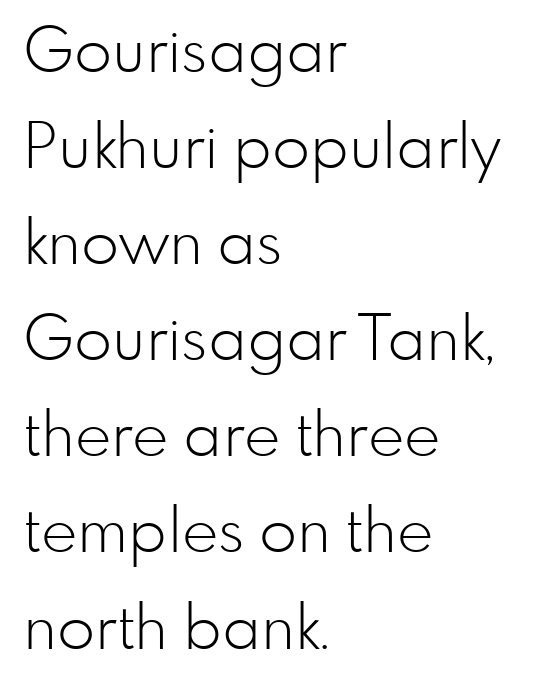
The letters advance in unequal steps, a hallmark of proportional type. Visually the block forms a straight wall on the left and a jagged coastline on the right. Check where the strokes stop: nothing finishes them off — pure sans. Rendered with straight, roman letterforms. This rendering leaves character spacing at its baseline value. Each row of text sits above clean, open space.
